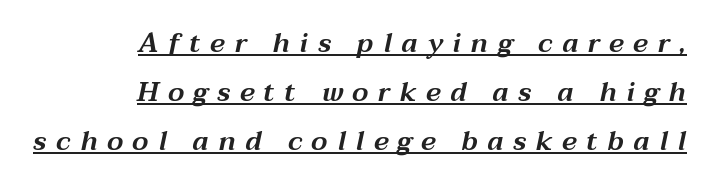
{"italic": "yes", "lean": "right", "slant_degrees": 12, "underline": "yes", "align": "right", "line_spacing_ratio": 1.82, "letter_spacing": "wide", "letter_spacing_em": 0.35, "glyph_px": 27}
